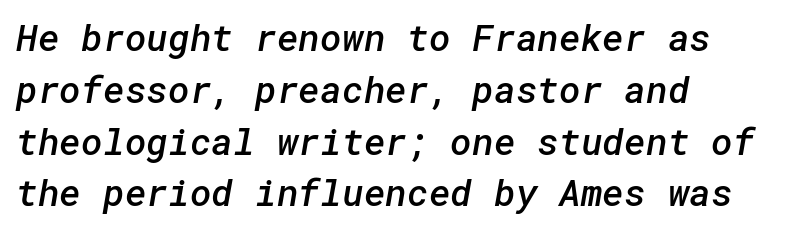
{"serif": "no", "bold": "semi", "weight": "semibold", "width": "normal", "stroke_contrast": "low", "x_height": "medium", "underline": "no", "align": "left", "line_spacing": "normal", "line_spacing_ratio": 1.4, "letter_spacing": "normal", "letter_spacing_em": 0.0, "glyph_px": 37}
